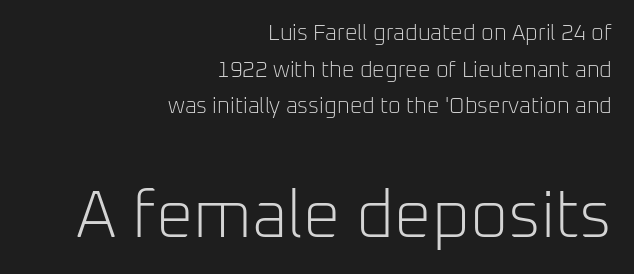
{"serif": "no", "italic": "no", "bold": "no", "weight": "light", "width": "normal", "stroke_contrast": "low", "x_height": "medium", "monospaced": "no", "underline": "no", "align": "right", "line_spacing": "normal", "line_spacing_ratio": 1.66, "letter_spacing": "normal", "letter_spacing_em": 0.0, "larger_block": "second", "size_ratio": 3.0, "glyph_px": 66}
